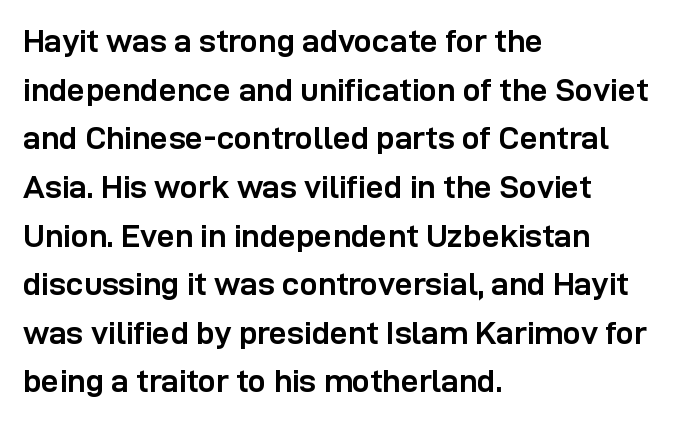
The image shows 32 px semibold sans-serif type, upright; set left-aligned, normal line spacing (1.52x), normal letter spacing, not underlined; low stroke contrast and a medium x-height.
